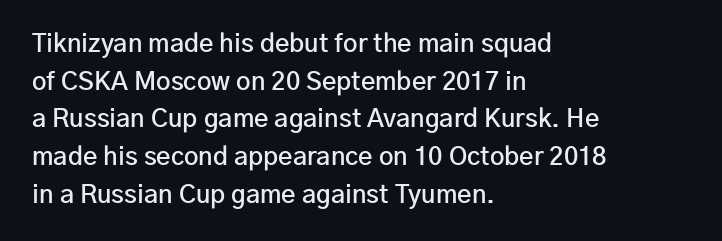
The foot of each line stays bare and open. Horizontal bands of white between lines are of average thickness. A fair bit of extra ink — the face is semibold, not bold. Where is the straight margin? On the left.
